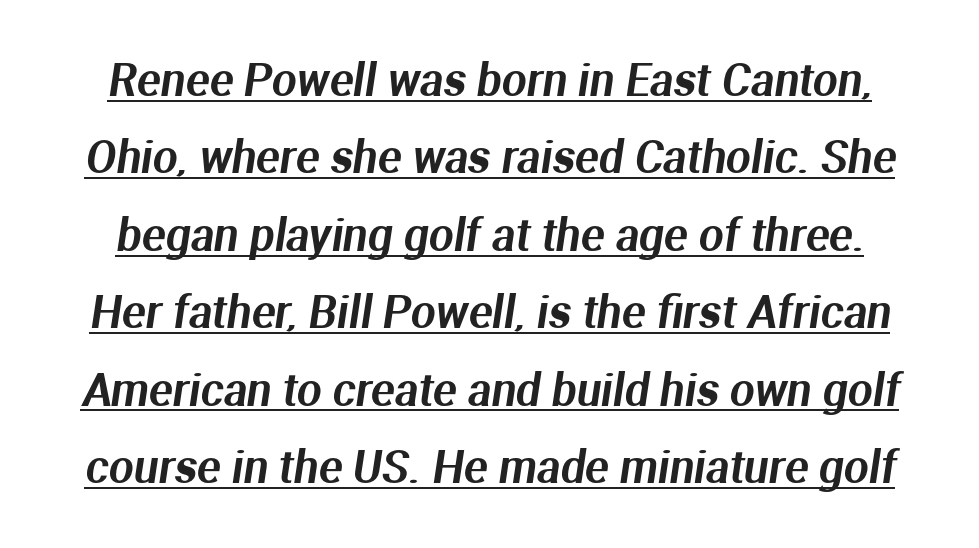
This is underlined copy, the kind a proofreader might mark for attention. Spacing verdict: proportional, widths tailored to each character. The characters display no serif detailing; their extremities are plain. Tracking here is standard; glyphs follow each other at the usual distance.
